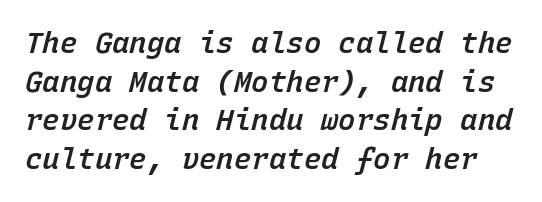
{"italic": "yes", "lean": "right", "slant_degrees": 15, "bold": "semi", "weight": "semibold", "width": "normal", "stroke_contrast": "low", "x_height": "medium", "monospaced": "yes", "underline": "no", "line_spacing": "normal", "line_spacing_ratio": 1.33, "letter_spacing": "normal", "letter_spacing_em": 0.0, "glyph_px": 29}
